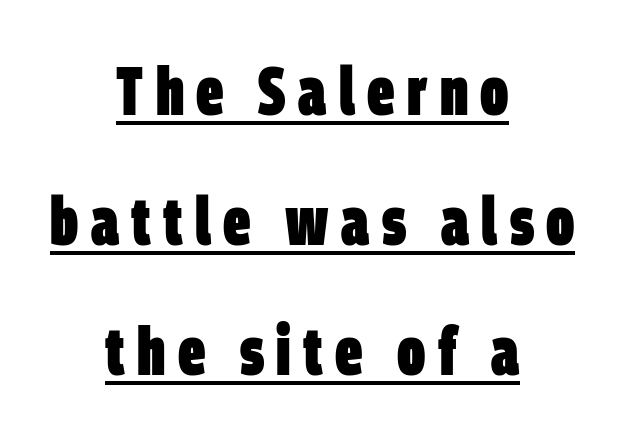
The image shows 68 px heavy, condensed sans-serif type; set centered, loose line spacing (1.91x), underlined; low stroke contrast and a large x-height.
